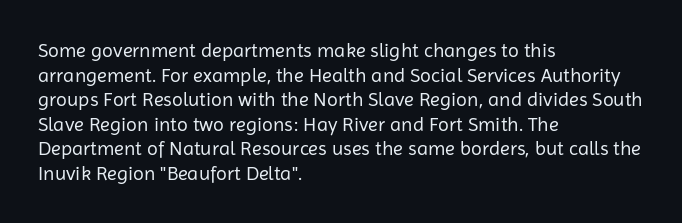
Casual observation: everything's shoved over to the left. This is not heavy type; no bold has been used. Italic? Not at all — the glyphs are vertical. The space beneath each line is pristine and unruled. No extra tracking has been applied to these lines.
